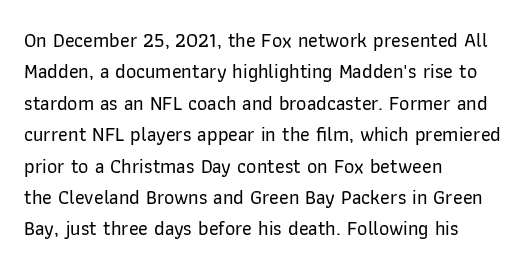
{"italic": "no", "underline": "no", "align": "left", "line_spacing": "normal", "line_spacing_ratio": 1.57, "letter_spacing": "normal", "letter_spacing_em": 0.0, "glyph_px": 20}
